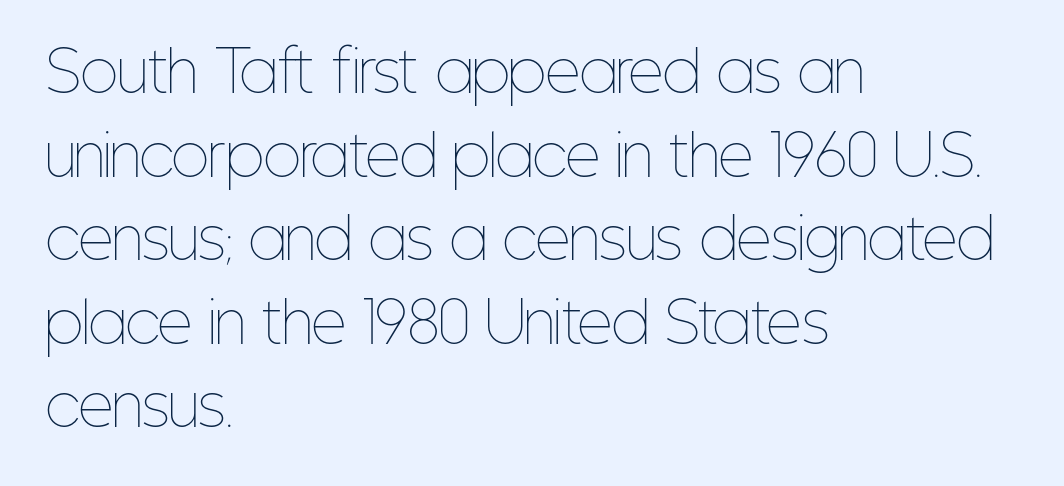
Q: Is the text bold? A: No.
Q: Is the text italic (slanted)? A: No, it is upright.
Q: Is the text underlined? A: No.
Q: How is the paragraph aligned? A: Left-aligned.
Q: Is the spacing between letters normal or unusually wide? A: Normal.
Q: Is the spacing between lines tight, normal or loose? A: Normal.
Q: Width (condensed, normal, or wide)? A: Condensed.
Q: Stroke contrast? A: Low.
Q: x-height? A: Medium.
Q: Monospaced? A: No.
